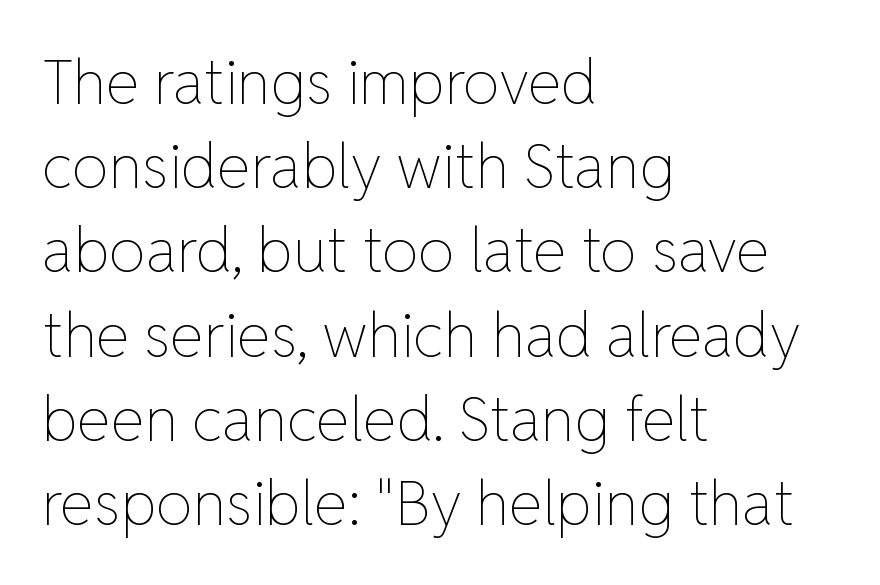
{"italic": "no", "bold": "no", "weight": "thin", "width": "normal", "stroke_contrast": "low", "x_height": "medium", "monospaced": "no", "underline": "no", "align": "left", "line_spacing": "normal", "line_spacing_ratio": 1.38, "letter_spacing": "normal", "letter_spacing_em": 0.0, "glyph_px": 61}
